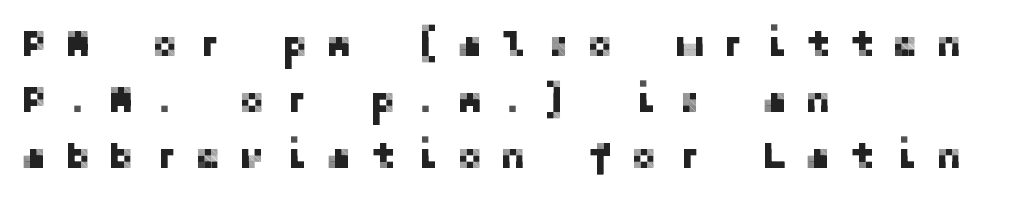
The image shows 38 px sans-serif type, upright; set left-aligned, normal line spacing (1.47x), unusually wide letter spacing (+0.48 em), not underlined; low stroke contrast and a medium x-height.
